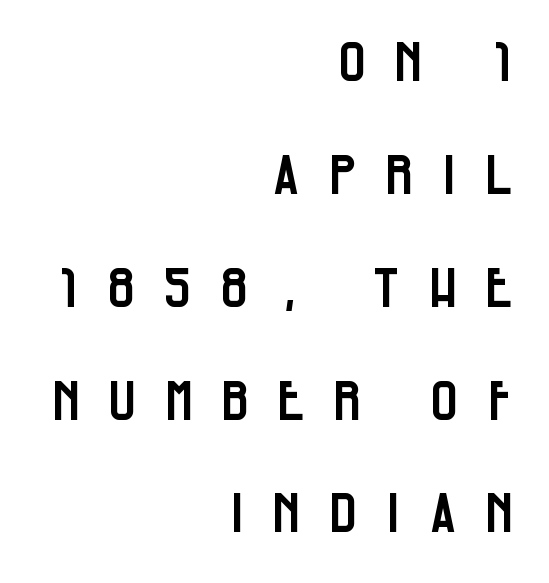
Q: Is the text italic (slanted)? A: No, it is upright.
Q: Is the typeface a serif or a sans-serif typeface? A: Sans-serif.
Q: Is the text underlined? A: No.
Q: How is the paragraph aligned? A: Right-aligned.
Q: Is the spacing between letters normal or unusually wide? A: Unusually wide.
Q: Is the spacing between lines tight, normal or loose? A: Loose.
Q: Width (condensed, normal, or wide)? A: Condensed.
Q: Stroke contrast? A: Low.
Q: x-height? A: Large.
Q: Monospaced? A: No.
